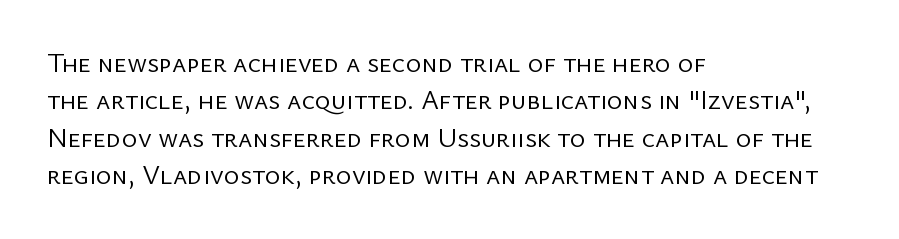
Q: Is the text bold? A: No.
Q: Is the text italic (slanted)? A: No, it is upright.
Q: Is the text underlined? A: No.
Q: How is the paragraph aligned? A: Left-aligned.
Q: Is the spacing between letters normal or unusually wide? A: Normal.
Q: Is the spacing between lines tight, normal or loose? A: Normal.
